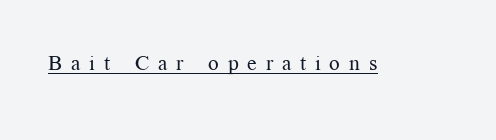
{"italic": "no", "bold": "no", "underline": "yes", "letter_spacing": "wide", "letter_spacing_em": 0.42, "glyph_px": 21}
